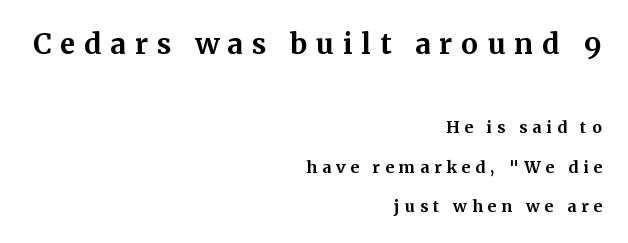
Q: Is the text bold? A: Yes.
Q: Is the text italic (slanted)? A: No, it is upright.
Q: Is the typeface a serif or a sans-serif typeface? A: Serif.
Q: Is the text underlined? A: No.
Q: How is the paragraph aligned? A: Right-aligned.
Q: Is the spacing between letters normal or unusually wide? A: Unusually wide.
Q: Is the spacing between lines tight, normal or loose? A: Loose.
Q: Which block of text is set in a larger size, the first (top) or the second (bottom)? A: The first (top) one.
Q: Width (condensed, normal, or wide)? A: Normal.
Q: Stroke contrast? A: Medium.
Q: x-height? A: Medium.
Q: Monospaced? A: No.
